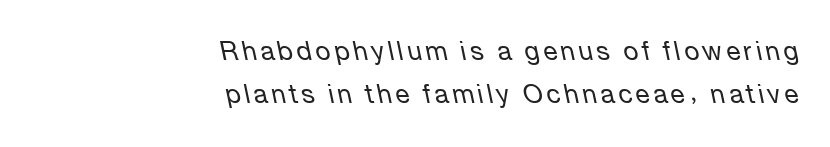
The rendering anchors every line to the right-hand side. A bare baseline throughout the passage. The typography opts for an oblique posture over an upright one. No extra ink here — the face is not bold.
